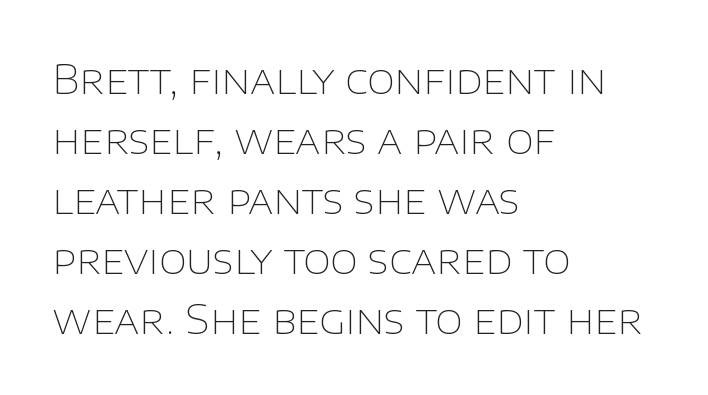
The image shows 40 px thin sans-serif type, upright; set left-aligned, normal line spacing (1.5x), normal letter spacing, not underlined; low stroke contrast and a large x-height.
